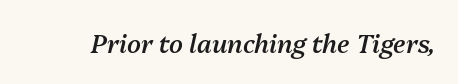
The passage shown leans; its letterforms are oblique. Underline: absent. This is the in-between weight designers call semibold or demi. Tracking here is standard; glyphs follow each other at the usual distance.
